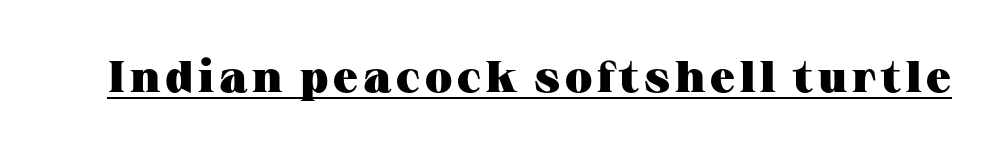
The axis of the letterforms is exactly vertical. Students, this is bold: see how much ink each stroke carries. A serif font was chosen for this passage. Students, observe the line beneath the letters — that is underlining.
